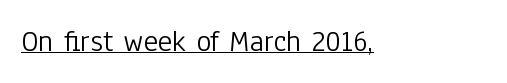
The image shows 31 px light, condensed sans-serif type, upright; set normal letter spacing, underlined; low stroke contrast and a medium x-height.
